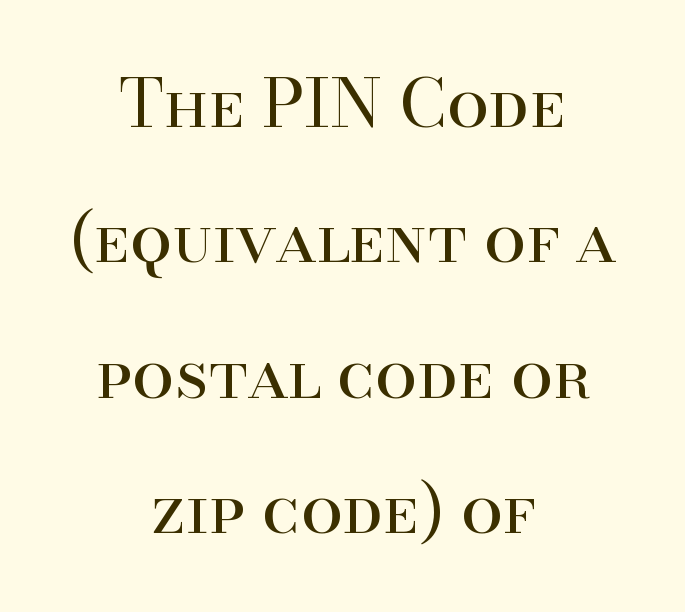
Q: Is the text bold? A: No.
Q: Is the text italic (slanted)? A: No, it is upright.
Q: Is the typeface a serif or a sans-serif typeface? A: Serif.
Q: Is the text underlined? A: No.
Q: How is the paragraph aligned? A: Centered.
Q: Is the spacing between letters normal or unusually wide? A: Normal.
Q: Is the spacing between lines tight, normal or loose? A: Loose.
Q: Width (condensed, normal, or wide)? A: Normal.
Q: Stroke contrast? A: High.
Q: x-height? A: Small.
Q: Monospaced? A: No.
